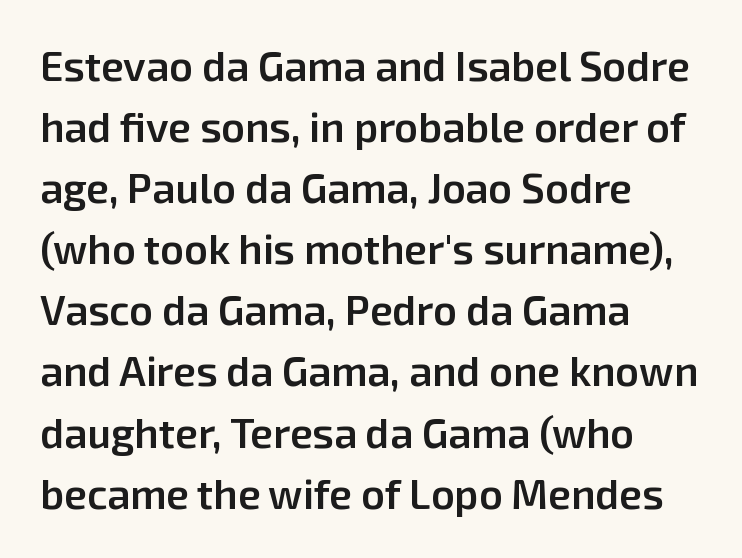
The image shows 41 px semibold sans-serif type, upright; set left-aligned, normal line spacing (1.49x), normal letter spacing, not underlined; low stroke contrast and a medium x-height.
